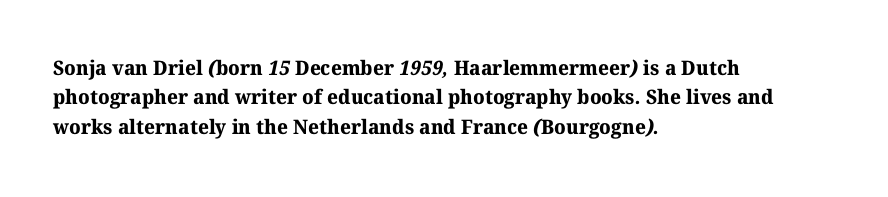
{"bold": "yes", "underline": "no", "align": "left", "line_spacing": "normal", "line_spacing_ratio": 1.47, "letter_spacing": "normal", "letter_spacing_em": 0.0, "glyph_px": 20}
